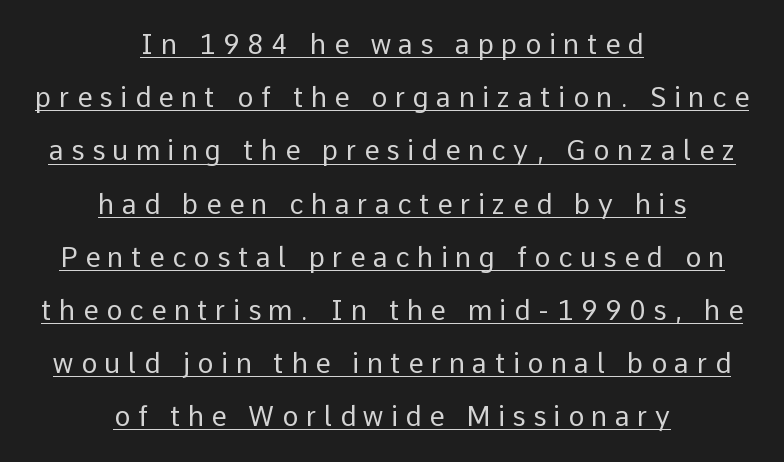
The image shows 27 px text type, upright; set centered, loose line spacing (1.97x), unusually wide letter spacing (+0.28 em), underlined.
